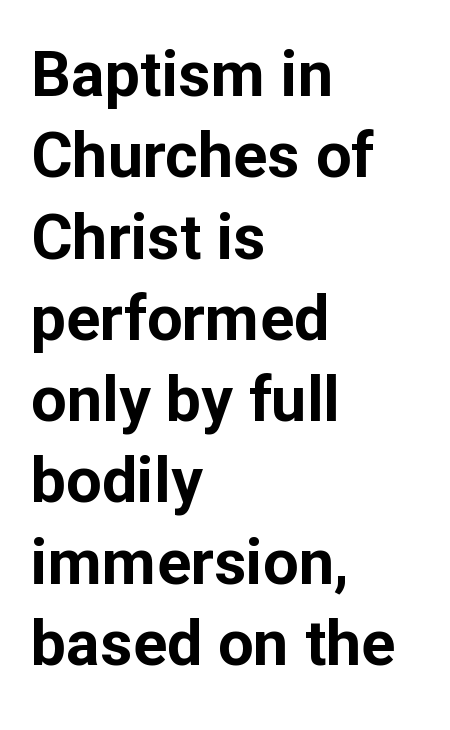
The image shows 63 px bold sans-serif type, upright; set left-aligned, normal line spacing (1.29x), normal letter spacing, not underlined; low stroke contrast and a medium x-height.
